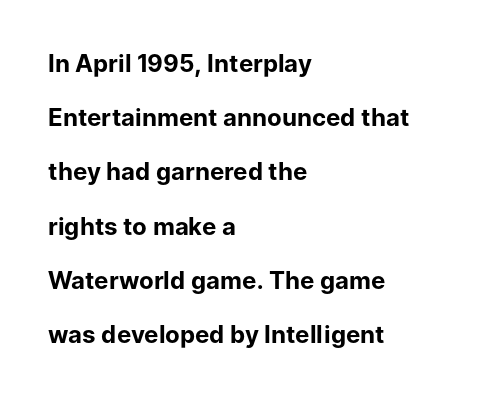
Chunky letters — that's bold for sure. If you drew a ruler down the left edge, every line would touch it. Italic: no, the glyphs are upright roman. The letterforms sit shoulder to shoulder at normal distance. Line spacing here is loose. The string is rendered with underlining switched off.
